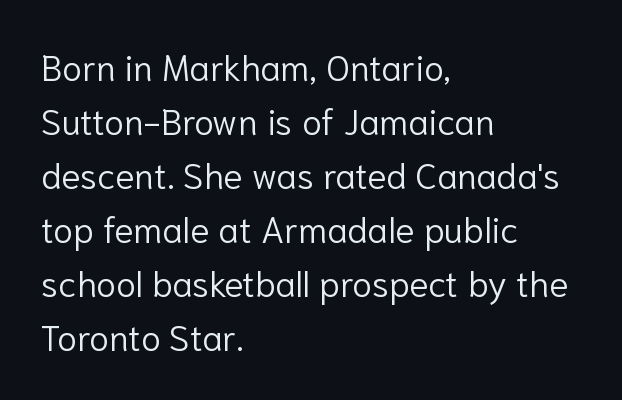
{"serif": "no", "italic": "no", "bold": "no", "weight": "light", "width": "normal", "stroke_contrast": "low", "x_height": "medium", "monospaced": "no", "underline": "no", "align": "left", "line_spacing": "normal", "line_spacing_ratio": 1.5, "letter_spacing": "normal", "letter_spacing_em": 0.0, "glyph_px": 36}
